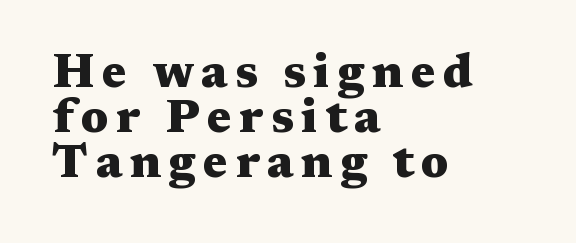
Rows of type sit shoulder to shoulder in the vertical direction. This rendering uses left alignment, leaving the right contour irregular. Each letter keeps its own natural width here, so spacing adapts to shape. A typesetter would mark this as roman, not italic. In terms of weight, the rendering is a true, heavy bold. Nobody drew a line under any word here.
